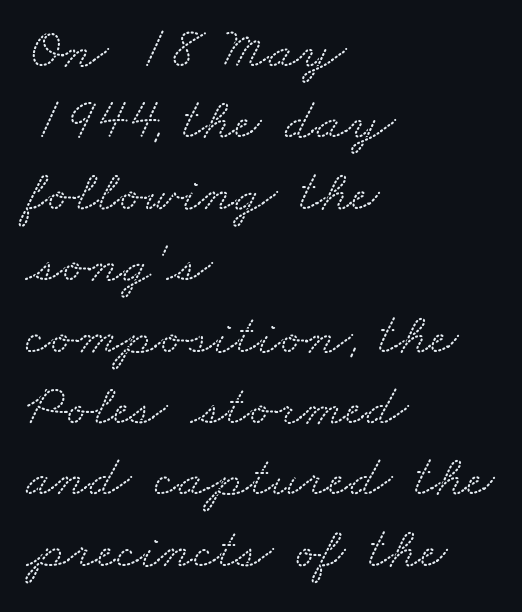
Q: Is the typeface a serif or a sans-serif typeface? A: Serif.
Q: Is the text underlined? A: No.
Q: How is the paragraph aligned? A: Left-aligned.
Q: Is the spacing between letters normal or unusually wide? A: Normal.
Q: Width (condensed, normal, or wide)? A: Wide.
Q: Stroke contrast? A: Low.
Q: x-height? A: Small.
Q: Monospaced? A: No.
